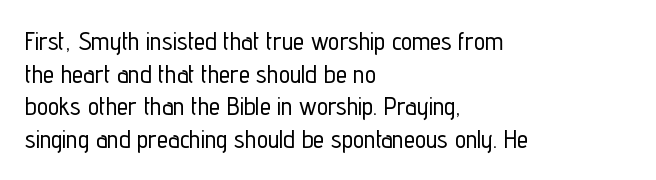
{"italic": "no", "underline": "no", "align": "left", "line_spacing": "normal", "line_spacing_ratio": 1.31, "letter_spacing": "normal", "letter_spacing_em": 0.0, "glyph_px": 25}
